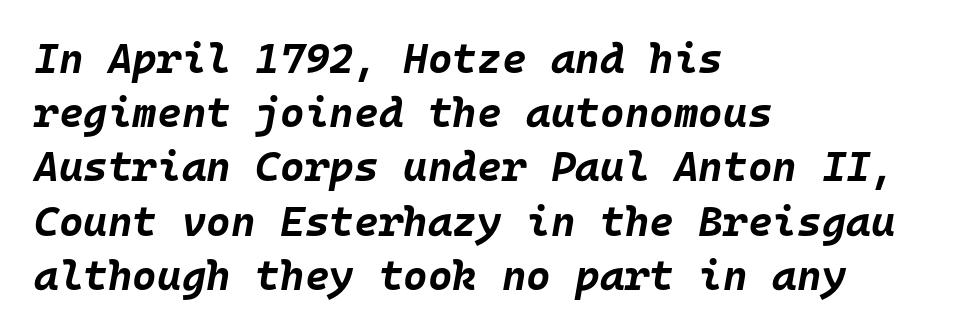
The font is running at its bold setting. The vertical gap from one line to the next is medium. Plain, unruled lines of type. The setting favours the left margin, as ordinary paragraphs usually do. Think of a typewriter: that constant character pitch is what you see here. This rendering leaves character spacing at its baseline value.
